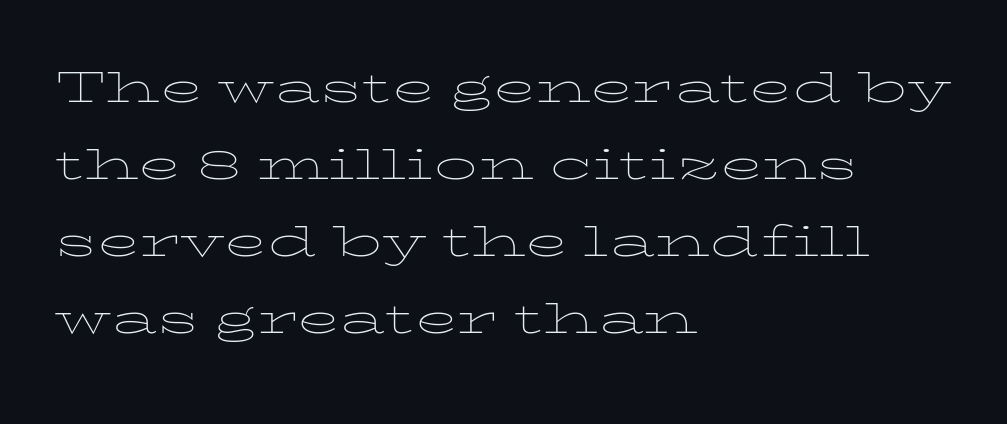
{"italic": "no", "bold": "no", "weight": "thin", "width": "wide", "stroke_contrast": "low", "x_height": "medium", "monospaced": "no", "underline": "no", "align": "left", "line_spacing": "normal", "line_spacing_ratio": 1.35, "letter_spacing": "normal", "letter_spacing_em": 0.0, "glyph_px": 57}
